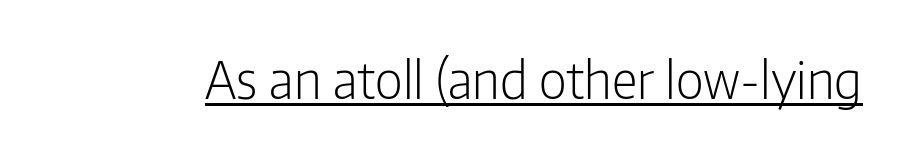
Q: Is the text bold? A: No.
Q: Is the text italic (slanted)? A: No, it is upright.
Q: Is the typeface a serif or a sans-serif typeface? A: Sans-serif.
Q: Is the text underlined? A: Yes.
Q: Is the spacing between letters normal or unusually wide? A: Normal.
Q: Width (condensed, normal, or wide)? A: Condensed.
Q: Stroke contrast? A: Low.
Q: x-height? A: Medium.
Q: Monospaced? A: No.
